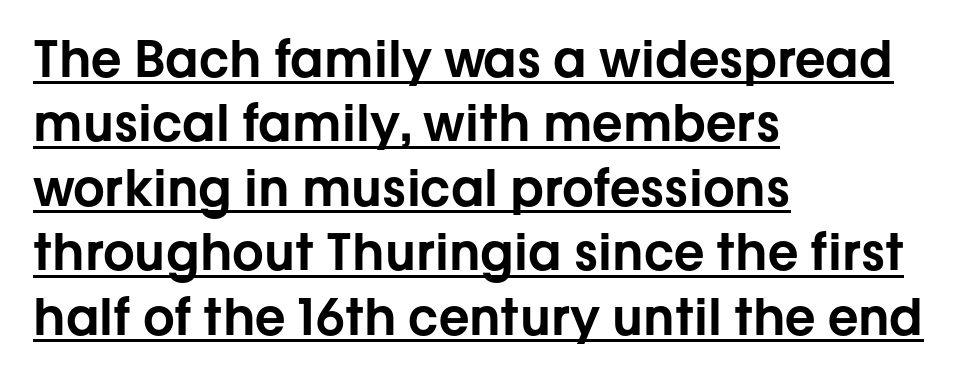
The image shows 50 px sans-serif type, upright; set left-aligned, normal line spacing (1.29x), normal letter spacing, underlined; low stroke contrast and a medium x-height.
